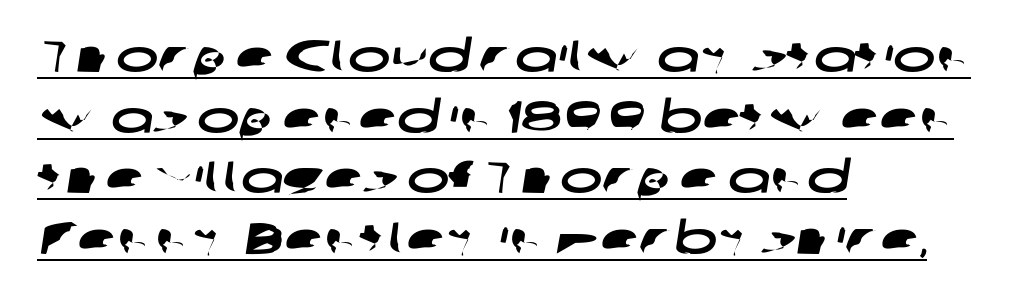
Q: Is the typeface a serif or a sans-serif typeface? A: Sans-serif.
Q: Is the text underlined? A: Yes.
Q: How is the paragraph aligned? A: Left-aligned.
Q: Is the spacing between letters normal or unusually wide? A: Normal.
Q: Is the spacing between lines tight, normal or loose? A: Normal.
Q: Width (condensed, normal, or wide)? A: Wide.
Q: Stroke contrast? A: Low.
Q: x-height? A: Medium.
Q: Monospaced? A: No.
